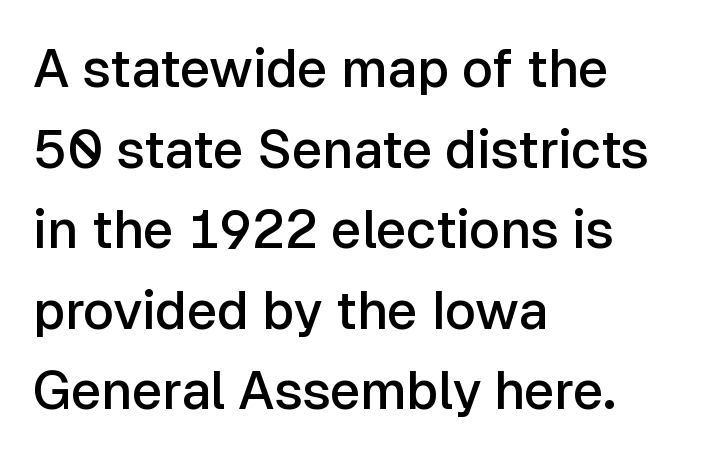
The image shows 53 px semibold sans-serif type, upright; set left-aligned, normal line spacing (1.52x), normal letter spacing, not underlined; low stroke contrast and a medium x-height.
